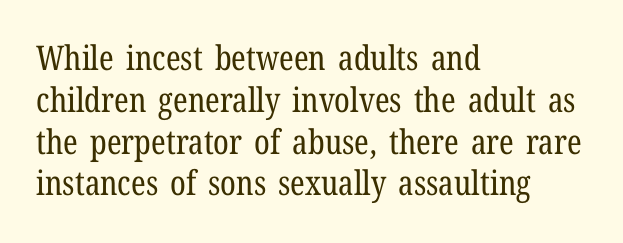
The image shows 34 px regular-weight, condensed serif type, upright; set left-aligned, line spacing 1.23x, normal letter spacing, not underlined; low stroke contrast and a medium x-height.
